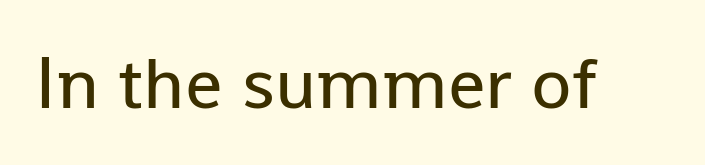
You can tell it's not italic because the verticals are truly vertical. Caption: standard tracking, unaltered. Type style note: lacks serifs. Beneath every word, the page is bare. Vertical stems look standard width or narrower in stroke. Think of a printed novel: that variable character pitch is what you see here.
